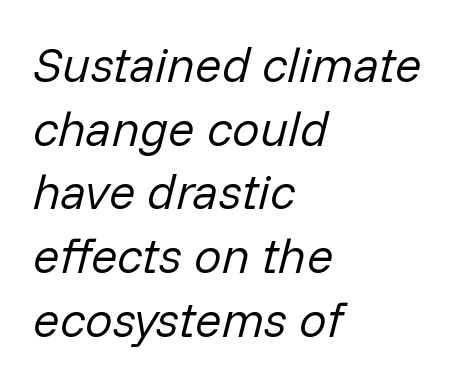
Quick note: interline space is typical. The lines are quadded left. Letters rest on an invisible, unmarked baseline. This is not heavy type; no bold has been used.
